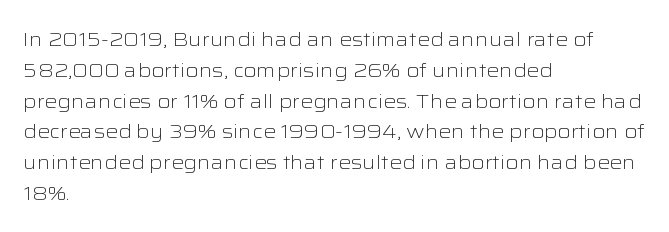
Unmarked baselines from the first word to the last. Between one letter and the next there's only the usual sliver of space. Left-aligned paragraph, ragged on the right. Compared with typical paragraphs, the rows here are spaced about the same. It's the straight-up-and-down kind of type.
